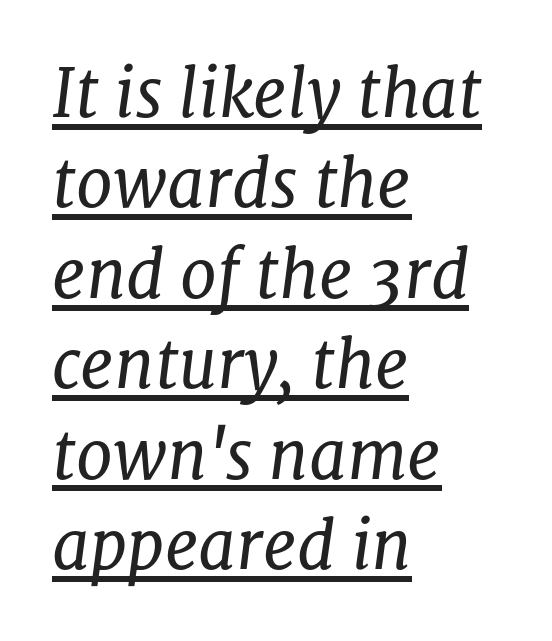
Q: Is the text bold? A: No.
Q: Is the text italic (slanted)? A: Yes, it leans right by about 8 degrees.
Q: Is the typeface a serif or a sans-serif typeface? A: Serif.
Q: Is the text underlined? A: Yes.
Q: How is the paragraph aligned? A: Left-aligned.
Q: Is the spacing between letters normal or unusually wide? A: Normal.
Q: Is the spacing between lines tight, normal or loose? A: Normal.
Q: Width (condensed, normal, or wide)? A: Normal.
Q: Stroke contrast? A: Low.
Q: x-height? A: Medium.
Q: Monospaced? A: No.
